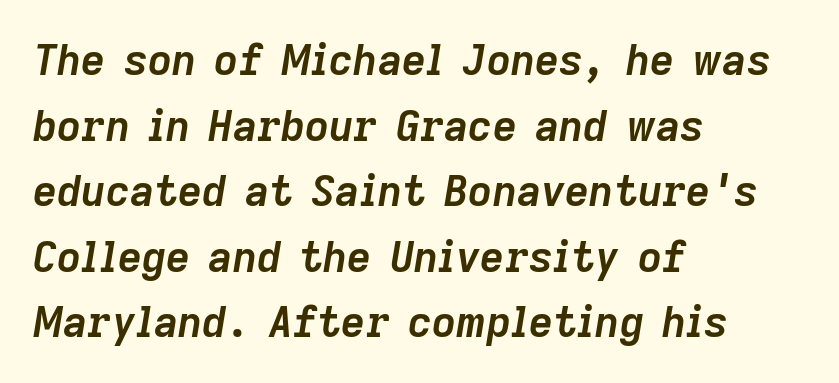
Note the varied advance widths — an 'i' is clearly narrower than an 'm'. These lines carry a lot of weight — the face is fully bold. In terms of leading, this rendering sits right in the middle. When letters slant like this, we call the style italic. No word sits above an underline. Does extra space separate the letters? No, they use regular spacing.
